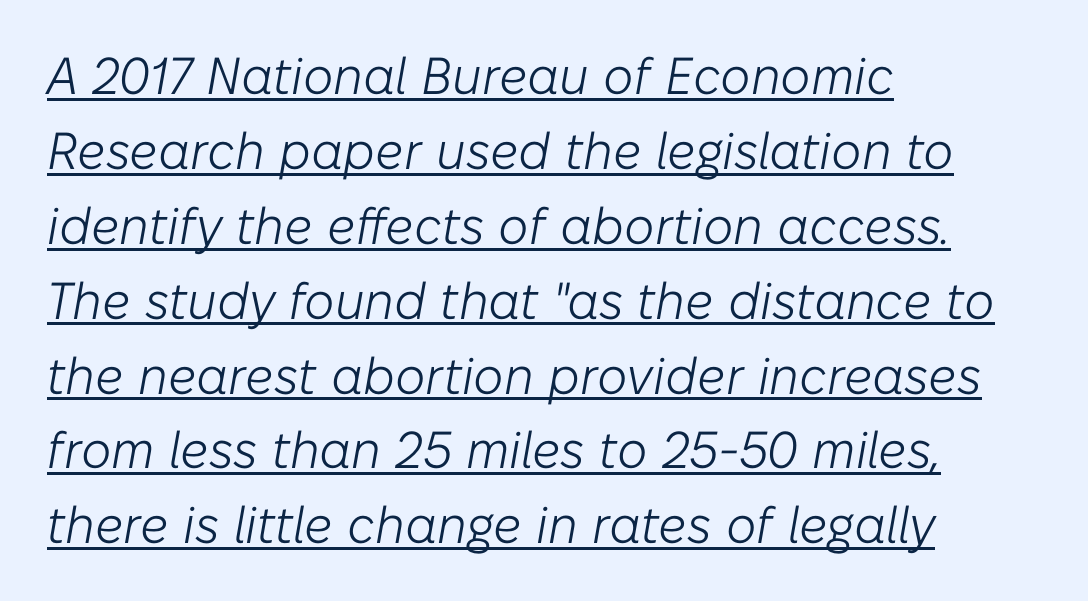
Compared with typical body copy, the letter spacing here is the same. Weight: in the light-to-regular range. Each letter keeps its own natural width here, so spacing adapts to shape. The vertical gap from one line to the next is medium.
